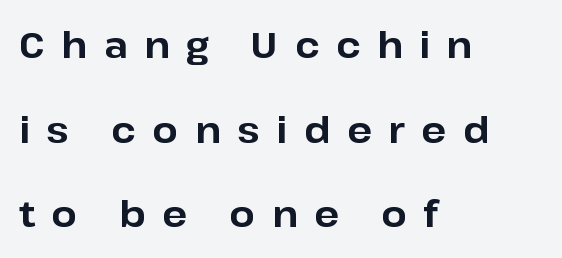
Q: Is the text bold? A: Yes.
Q: Is the text italic (slanted)? A: No, it is upright.
Q: Is the typeface a serif or a sans-serif typeface? A: Sans-serif.
Q: Is the text underlined? A: No.
Q: How is the paragraph aligned? A: Left-aligned.
Q: Is the spacing between letters normal or unusually wide? A: Unusually wide.
Q: Is the spacing between lines tight, normal or loose? A: Loose.
Q: Width (condensed, normal, or wide)? A: Normal.
Q: Stroke contrast? A: Low.
Q: x-height? A: Medium.
Q: Monospaced? A: No.
